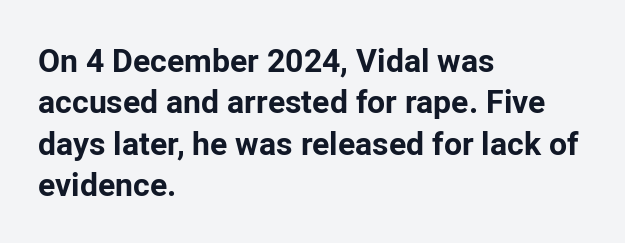
Spacing verdict: proportional, widths tailored to each character. Letter spacing: default. Stroke thickness is high; the sample reads as a true bold. These lines stack with their left ends in a neat column.
